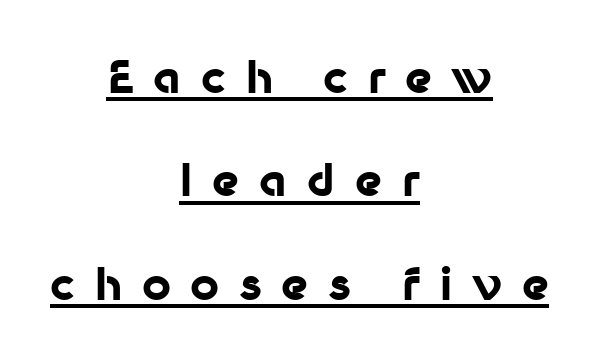
Airy leading. Note the varied advance widths — an 'i' is clearly narrower than an 'm'. On the weight axis this lands at bold, roughly 700. Tracking value appears strongly positive — letters spread wide. Every row of glyphs is offset so its center matches the block's center. No italicization has been applied; the sample stays upright.
